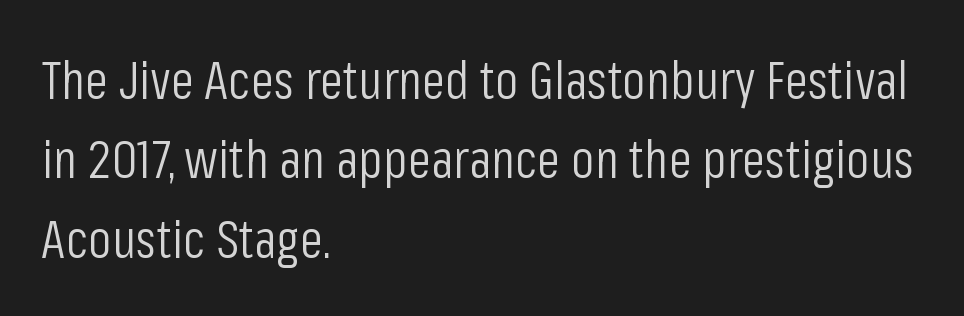
{"serif": "no", "italic": "no", "bold": "no", "weight": "light", "width": "condensed", "stroke_contrast": "low", "x_height": "medium", "monospaced": "no", "underline": "no", "align": "left", "line_spacing": "normal", "line_spacing_ratio": 1.5, "letter_spacing": "normal", "letter_spacing_em": 0.0, "glyph_px": 53}
